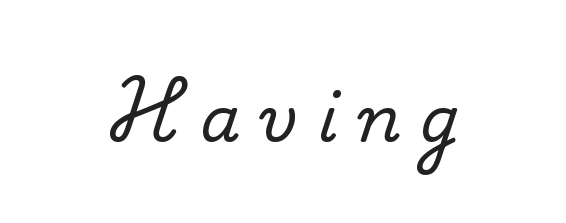
{"serif": "no", "bold": "no", "weight": "regular", "width": "normal", "stroke_contrast": "low", "x_height": "small", "monospaced": "no", "underline": "no", "letter_spacing": "wide", "letter_spacing_em": 0.31, "glyph_px": 64}
